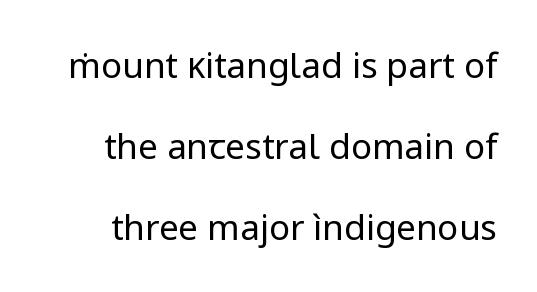
Q: Is the text bold? A: No.
Q: Is the text italic (slanted)? A: No, it is upright.
Q: Is the typeface a serif or a sans-serif typeface? A: Sans-serif.
Q: Is the text underlined? A: No.
Q: Is the spacing between letters normal or unusually wide? A: Normal.
Q: Is the spacing between lines tight, normal or loose? A: Loose.
Q: Width (condensed, normal, or wide)? A: Normal.
Q: Stroke contrast? A: Low.
Q: x-height? A: Medium.
Q: Monospaced? A: No.
